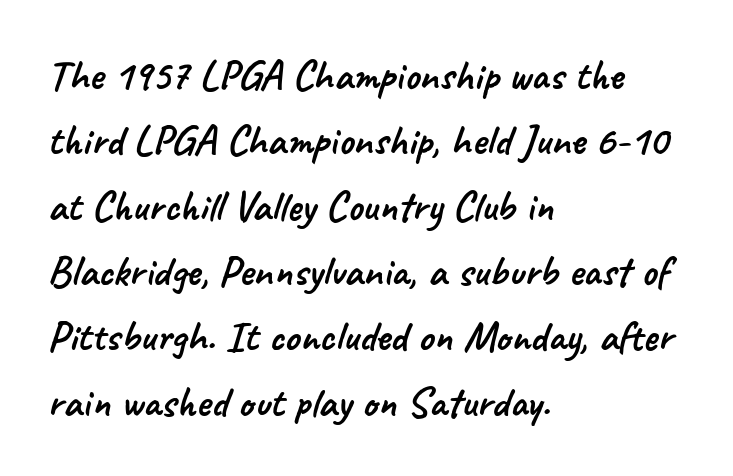
Q: Is the typeface a serif or a sans-serif typeface? A: Sans-serif.
Q: Is the text underlined? A: No.
Q: How is the paragraph aligned? A: Left-aligned.
Q: Is the spacing between letters normal or unusually wide? A: Normal.
Q: Is the spacing between lines tight, normal or loose? A: Normal.
Q: Width (condensed, normal, or wide)? A: Normal.
Q: Stroke contrast? A: Low.
Q: x-height? A: Small.
Q: Monospaced? A: No.
